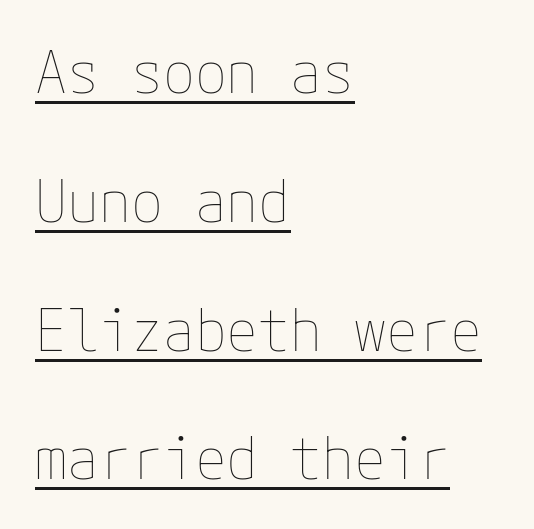
{"italic": "no", "bold": "no", "weight": "thin", "width": "normal", "stroke_contrast": "low", "x_height": "medium", "underline": "yes", "align": "left", "line_spacing": "loose", "line_spacing_ratio": 2.22, "letter_spacing": "normal", "letter_spacing_em": 0.0, "glyph_px": 58}
